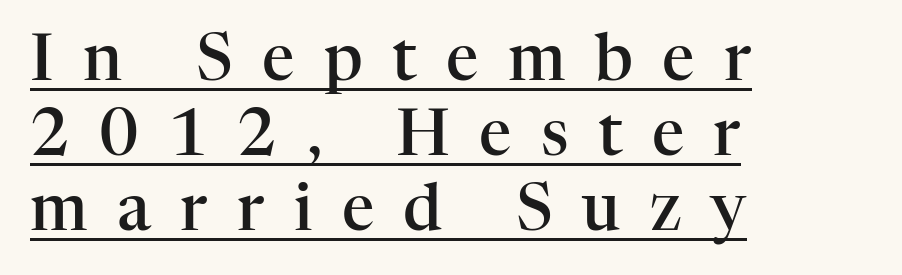
The image shows 64 px semibold serif type, upright; set left-aligned, line spacing 1.17x, unusually wide letter spacing (+0.46 em), underlined; high stroke contrast and a medium x-height.
